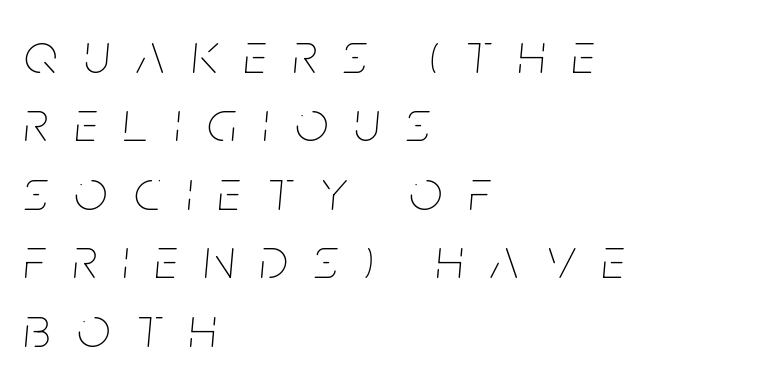
The image shows 58 px thin, condensed type, italic (leaning right); set left-aligned, line spacing 1.18x, unusually wide letter spacing (+0.46 em), not underlined; low stroke contrast and a large x-height.
